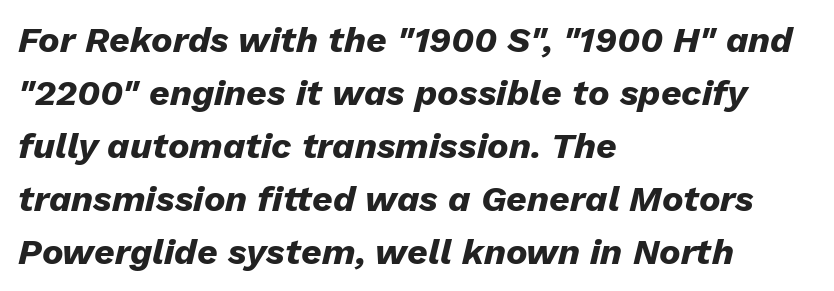
{"italic": "yes", "lean": "right", "slant_degrees": 13, "bold": "yes", "weight": "heavy", "width": "normal", "stroke_contrast": "low", "x_height": "medium", "monospaced": "no", "underline": "no", "align": "left", "line_spacing": "normal", "line_spacing_ratio": 1.47, "letter_spacing": "normal", "letter_spacing_em": 0.0, "glyph_px": 36}
